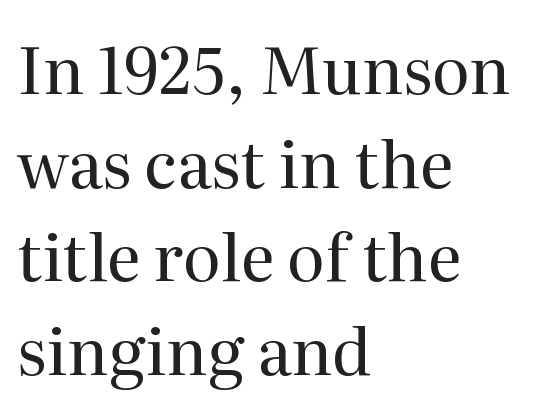
The image shows 65 px regular-weight serif type, upright; set left-aligned, normal line spacing (1.44x), normal letter spacing, not underlined; medium stroke contrast and a medium x-height.
